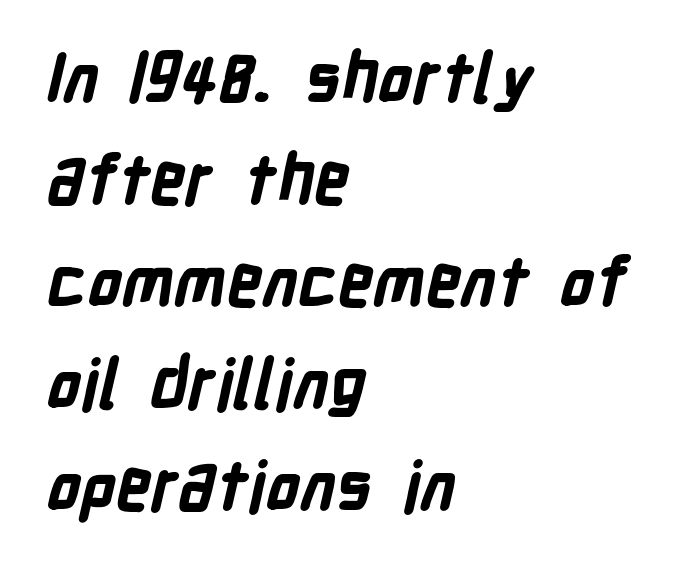
{"serif": "no", "bold": "yes", "weight": "bold", "width": "condensed", "stroke_contrast": "low", "x_height": "medium", "monospaced": "no", "underline": "no", "align": "left", "line_spacing": "normal", "line_spacing_ratio": 1.5, "letter_spacing": "normal", "letter_spacing_em": 0.0, "glyph_px": 68}
